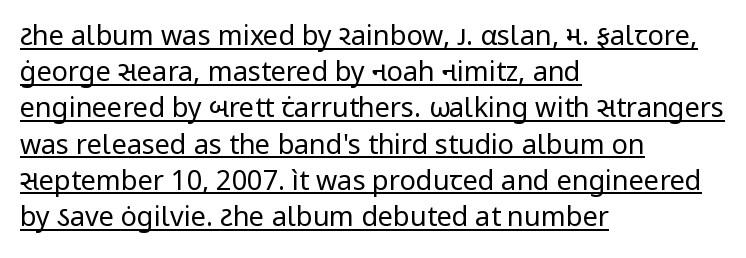
{"italic": "no", "bold": "no", "underline": "yes", "align": "left", "line_spacing": "normal", "line_spacing_ratio": 1.34, "letter_spacing": "normal", "letter_spacing_em": 0.0, "glyph_px": 27}
